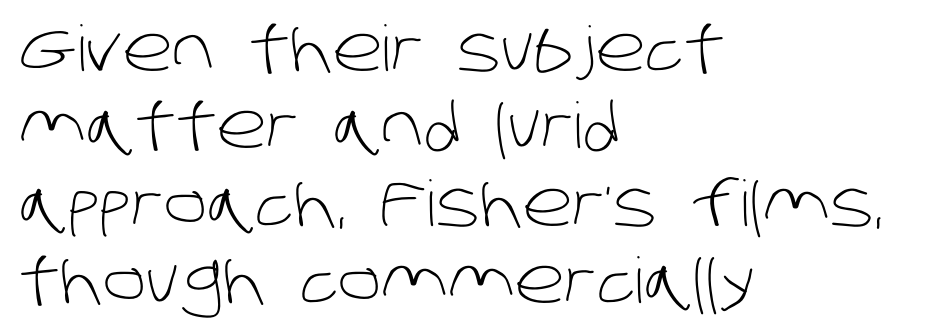
Q: Is the text bold? A: No.
Q: Is the typeface a serif or a sans-serif typeface? A: Sans-serif.
Q: Is the text underlined? A: No.
Q: How is the paragraph aligned? A: Left-aligned.
Q: Is the spacing between letters normal or unusually wide? A: Normal.
Q: Width (condensed, normal, or wide)? A: Normal.
Q: Stroke contrast? A: Low.
Q: x-height? A: Large.
Q: Monospaced? A: No.
